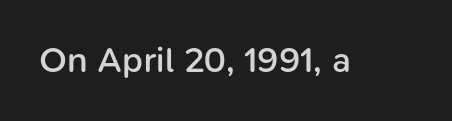
The image shows 36 px semibold sans-serif type, upright; set normal letter spacing, not underlined; low stroke contrast and a medium x-height.
